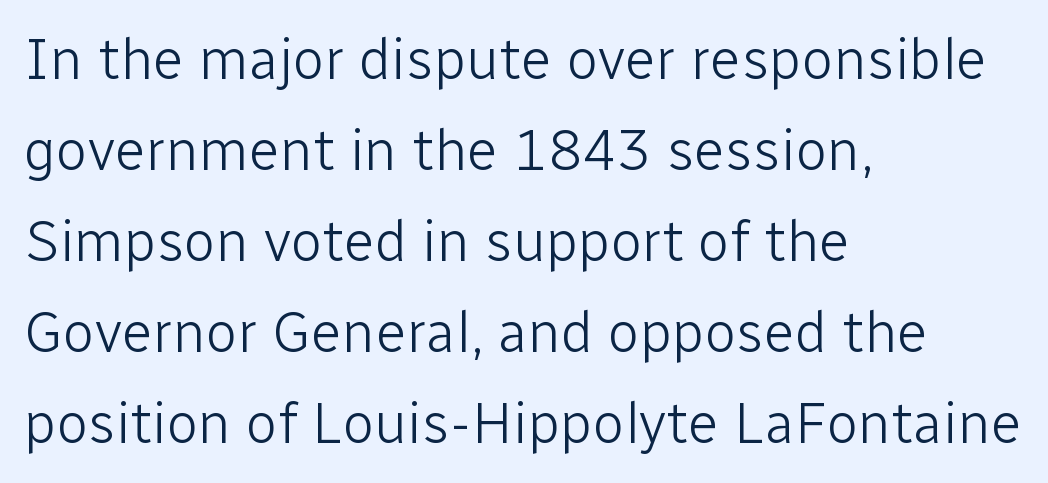
Do the letters lean? They stand straight. Words float on clear page, feet unadorned. I'd call this a sans setting — the letters go barefoot. Here the designer chose a conventional face with non-uniform glyph widths.
